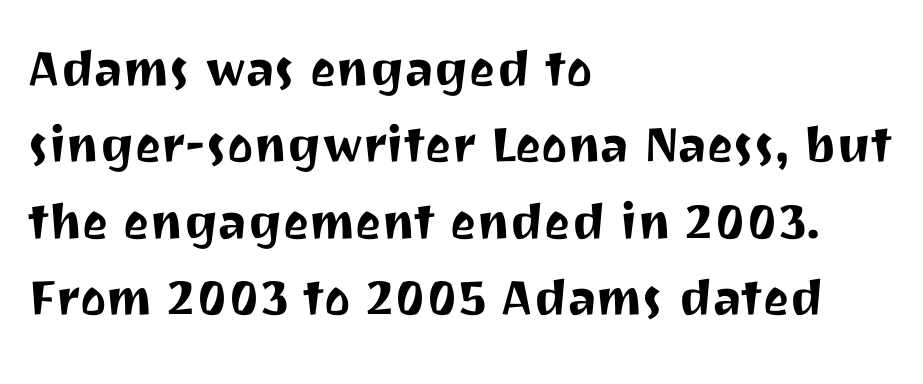
The image shows 62 px sans-serif type, upright; set left-aligned, line spacing 1.23x, normal letter spacing, not underlined; medium stroke contrast and a medium x-height.
